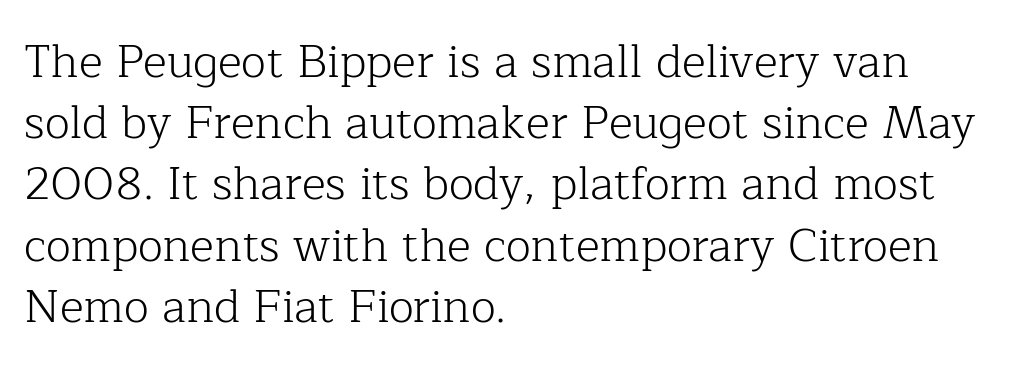
The font is comparable to plain body text, perhaps lighter. These lines sit exactly where default settings would place them. The passage shown has conventional tracking throughout. This sample uses an upright cut, with every glyph sitting square on the baseline.
